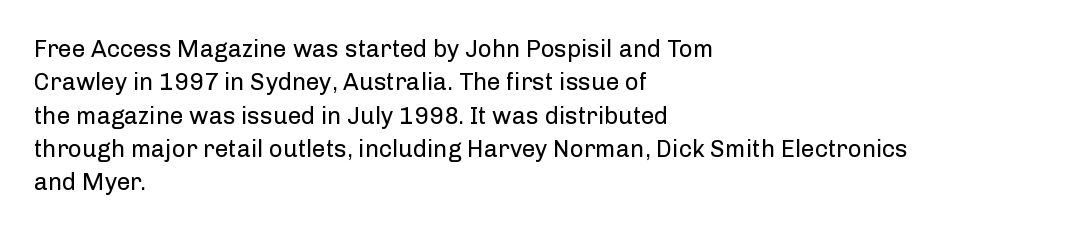
The image shows 24 px text type, upright; set left-aligned, normal line spacing (1.39x), normal letter spacing, not underlined.
